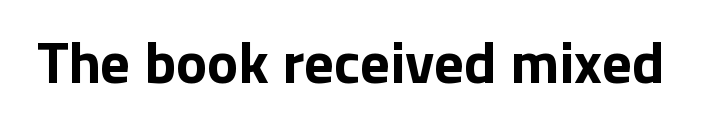
Q: Is the text bold? A: Yes.
Q: Is the text italic (slanted)? A: No, it is upright.
Q: Is the typeface a serif or a sans-serif typeface? A: Sans-serif.
Q: Is the text underlined? A: No.
Q: Is the spacing between letters normal or unusually wide? A: Normal.
Q: Width (condensed, normal, or wide)? A: Normal.
Q: Stroke contrast? A: Low.
Q: x-height? A: Medium.
Q: Monospaced? A: No.
